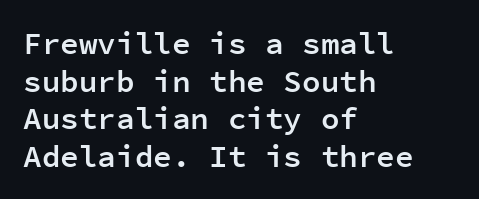
The gap between lines stays unmarked. Does the weight exceed regular? Yes, but only to semibold. Do the characters align in a grid? Yes, the font is monospaced. Which margin do the lines hug? The left one — the right edge is uneven.
